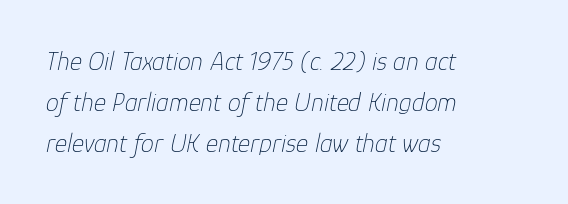
Nobody drew a line under any word here. Casual observation: everything's shoved over to the left. This sample keeps an unexceptional amount of space between lines. Look at the tracking — it's just the regular setting, nothing added. Compared with ordinary roman type, these characters are visibly tilted.
